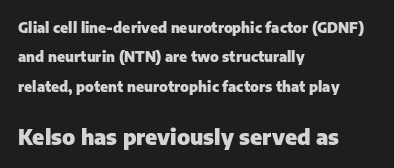
Typographic density is high because the face is bold. Is there much room between lines? Yes — plenty of vertical air separates them. Nothing unusual about the tracking: characters are spaced as the font intends. These two chunks differ in scale, with the bottom chunk taking the larger measure.
